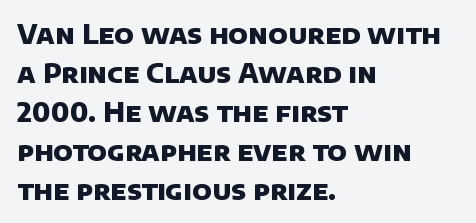
Q: Is the text bold? A: Yes.
Q: Is the text underlined? A: No.
Q: How is the paragraph aligned? A: Left-aligned.
Q: Is the spacing between letters normal or unusually wide? A: Normal.
Q: Is the spacing between lines tight, normal or loose? A: Normal.
